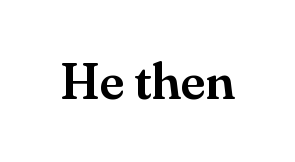
The gaps between neighbouring characters are ordinary and unremarkable. The space beneath each line is pristine and unruled. Spacing verdict: proportional, widths tailored to each character. I'd call this a serif setting — the letters wear small feet. Posture: upright roman.
